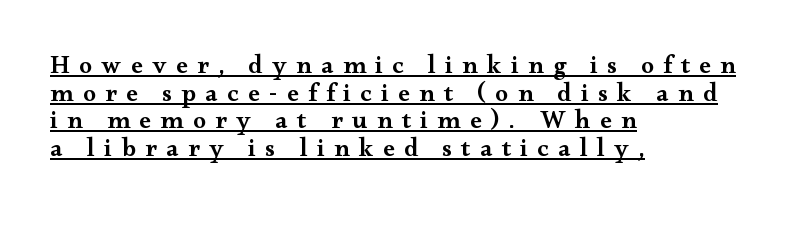
The tracking jumps out immediately: characters are airy and widely separated. The rendering uses the underline text-decoration. The ragged edge is on the right, which tells us the setting is flush left. Rendered with straight, roman letterforms. Does the weight exceed regular? Yes, but only to semibold.
